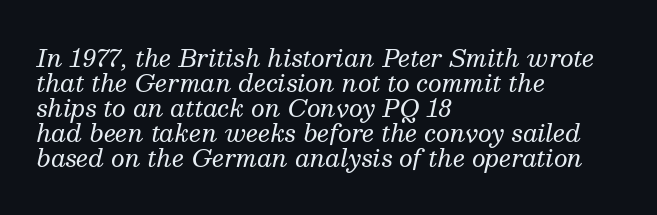
Q: Is the text bold? A: No.
Q: Is the text italic (slanted)? A: Yes, it leans right by about 13 degrees.
Q: Is the text underlined? A: No.
Q: How is the paragraph aligned? A: Left-aligned.
Q: Is the spacing between letters normal or unusually wide? A: Normal.
Q: Is the spacing between lines tight, normal or loose? A: Tight.
